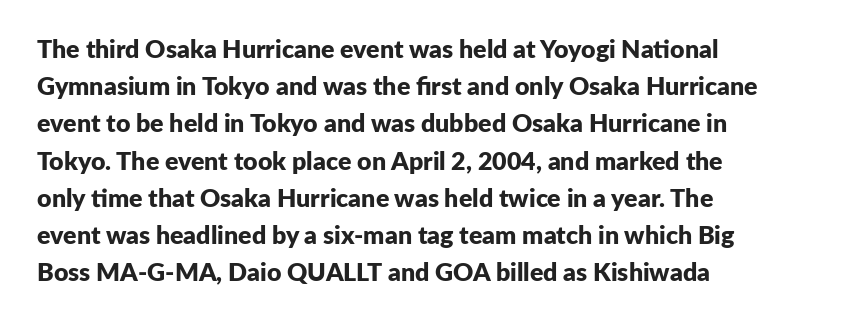
Q: Is the text bold? A: Yes.
Q: Is the text italic (slanted)? A: No, it is upright.
Q: Is the text underlined? A: No.
Q: How is the paragraph aligned? A: Left-aligned.
Q: Is the spacing between letters normal or unusually wide? A: Normal.
Q: Is the spacing between lines tight, normal or loose? A: Normal.
